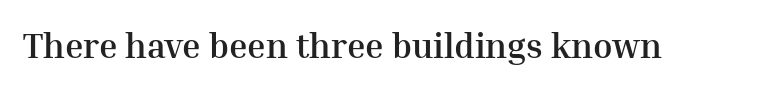
This rendering leaves character spacing at its baseline value. Yep, those are serifs on the letters. How heavy is the stroke? Heavy — this is a bold. This rendering features lettering with no underline. Italic? Not at all — the glyphs are vertical.
